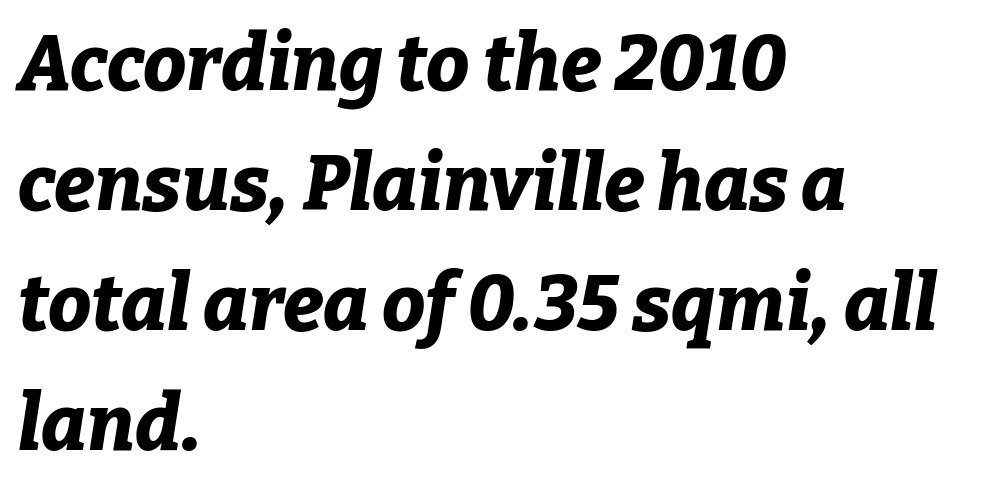
The image shows 77 px bold type, italic (leaning right); set left-aligned, normal line spacing (1.56x), normal letter spacing, not underlined; low stroke contrast and a medium x-height.
